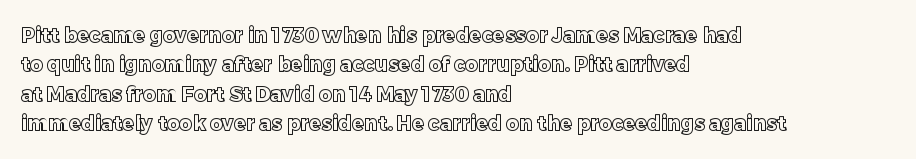
{"italic": "no", "underline": "no", "align": "left", "line_spacing": "normal", "line_spacing_ratio": 1.47, "letter_spacing": "normal", "letter_spacing_em": 0.0, "glyph_px": 20}
